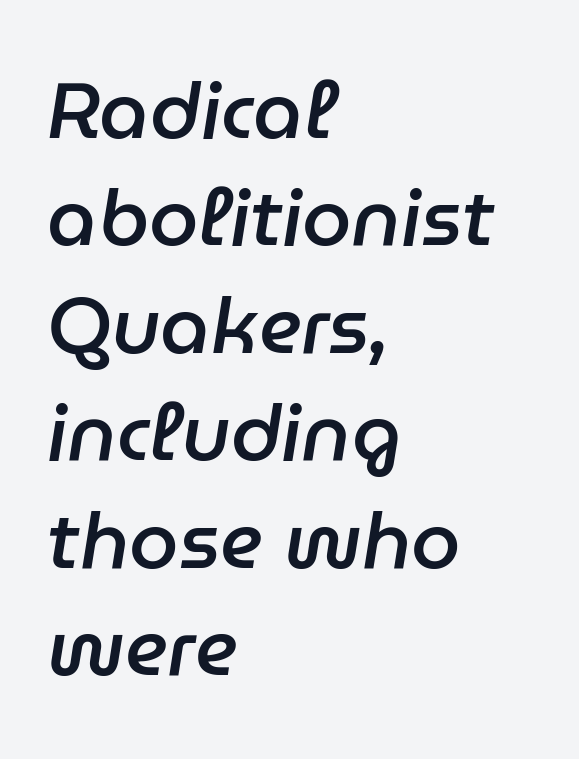
The image shows 79 px semibold type, italic (leaning right); set left-aligned, normal line spacing (1.36x), normal letter spacing, not underlined; low stroke contrast and a medium x-height.
